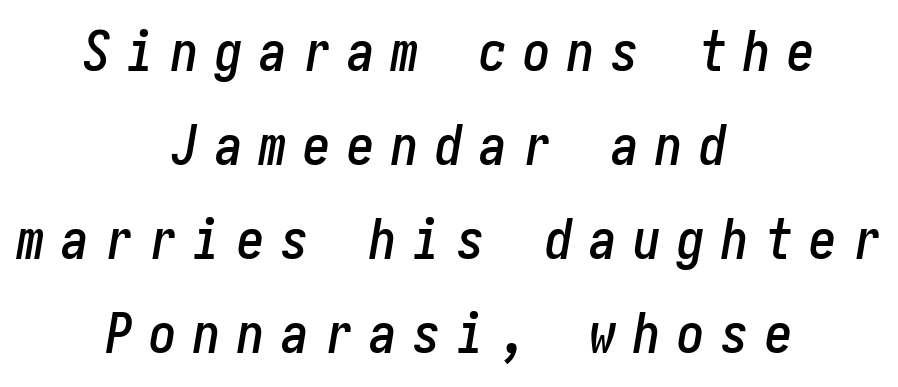
{"italic": "yes", "lean": "right", "slant_degrees": 10, "width": "condensed", "stroke_contrast": "low", "x_height": "medium", "underline": "no", "align": "center", "line_spacing_ratio": 1.71, "letter_spacing": "wide", "letter_spacing_em": 0.3, "glyph_px": 55}
